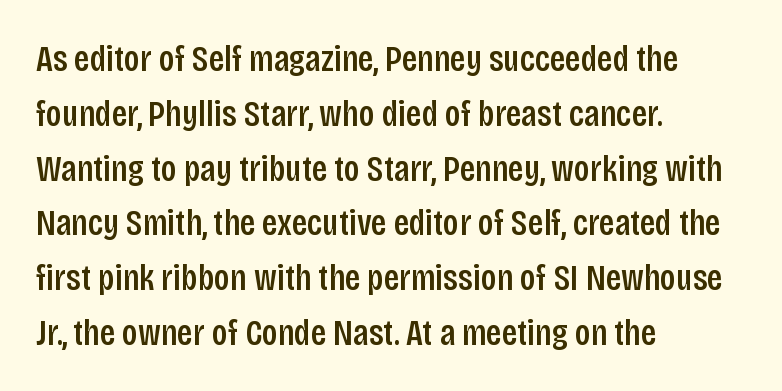
{"serif": "no", "italic": "no", "width": "condensed", "stroke_contrast": "low", "x_height": "large", "monospaced": "no", "underline": "no", "align": "left", "line_spacing": "normal", "line_spacing_ratio": 1.48, "letter_spacing": "normal", "letter_spacing_em": 0.0, "glyph_px": 37}
